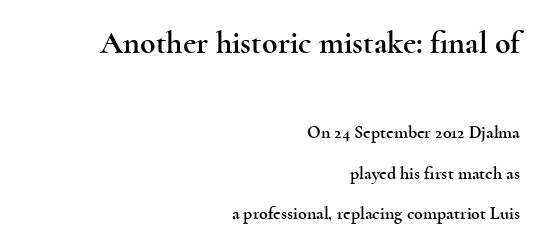
Larger block? The one above; the one below is distinctly smaller. The gap between lines stays unmarked. Tracking value appears to be zero — textbook default spacing. A flush-right, rag-left setting is used for this passage. Horizontal bands of white between lines are thick stripes. Here the designer chose a conventional face with non-uniform glyph widths.
